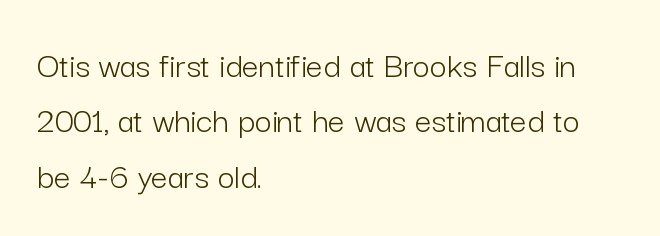
The image shows 37 px light sans-serif type, upright; set left-aligned, normal line spacing (1.5x), normal letter spacing, not underlined; low stroke contrast and a medium x-height.
